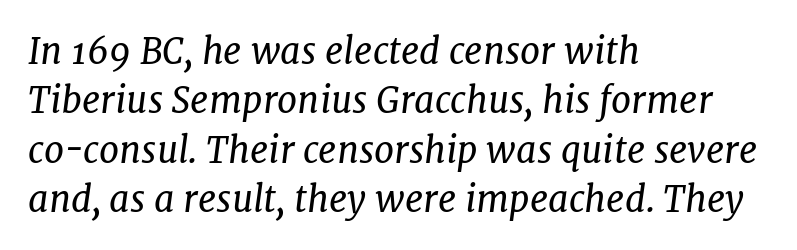
Q: Is the text bold? A: No.
Q: Is the text italic (slanted)? A: Yes, it leans right by about 7 degrees.
Q: Is the typeface a serif or a sans-serif typeface? A: Serif.
Q: Is the text underlined? A: No.
Q: How is the paragraph aligned? A: Left-aligned.
Q: Is the spacing between letters normal or unusually wide? A: Normal.
Q: Is the spacing between lines tight, normal or loose? A: Normal.
Q: Width (condensed, normal, or wide)? A: Normal.
Q: Stroke contrast? A: Low.
Q: x-height? A: Medium.
Q: Monospaced? A: No.
